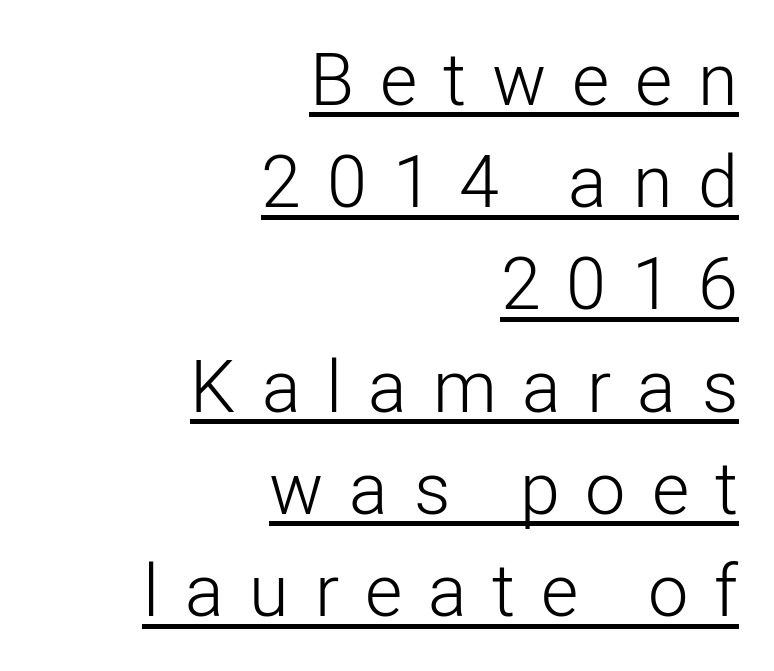
The lines are quadded right. Check the space under the baseline: a stroke is drawn there. The face looks like a standard text weight, possibly lighter. Each letter keeps its own natural width here, so spacing adapts to shape. To sum up the face: it is a sans, with no serifs. Nope, not italic — everything's standing straight.
